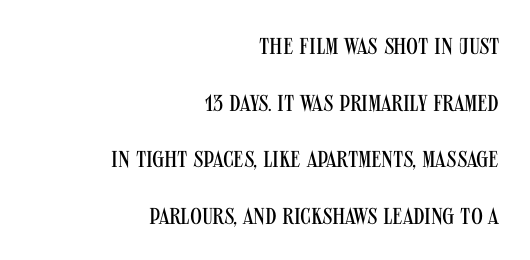
The image shows 23 px text type, upright; set right-aligned, loose line spacing (2.46x), normal letter spacing, not underlined.
